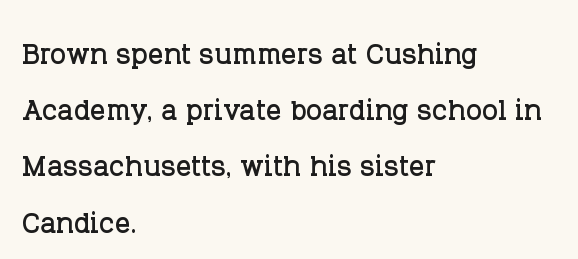
{"serif": "yes", "italic": "no", "width": "normal", "stroke_contrast": "low", "x_height": "large", "monospaced": "no", "underline": "no", "align": "left", "line_spacing": "normal", "line_spacing_ratio": 1.48, "letter_spacing": "normal", "letter_spacing_em": 0.0, "glyph_px": 38}
